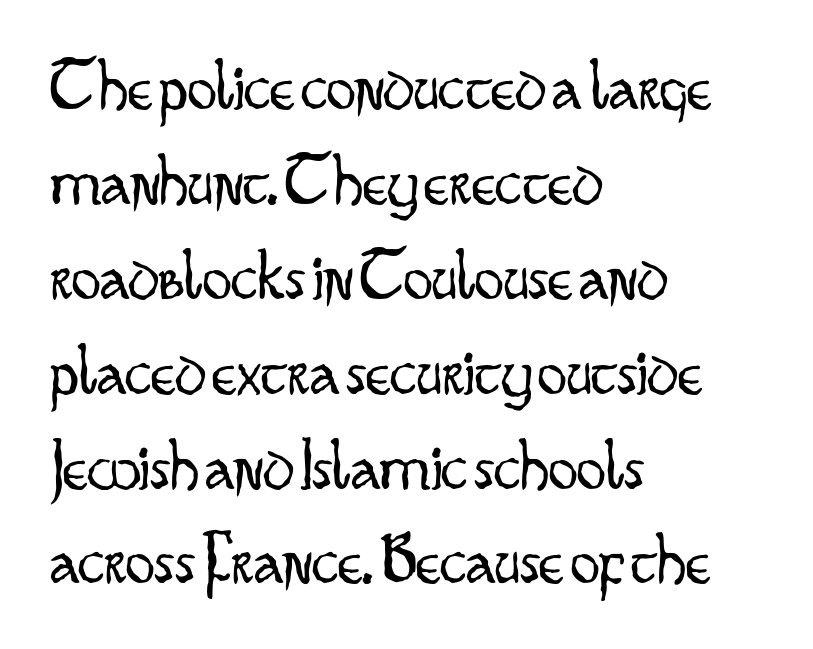
{"serif": "no", "italic": "no", "bold": "no", "weight": "light", "width": "condensed", "stroke_contrast": "low", "x_height": "small", "monospaced": "no", "underline": "no", "align": "left", "line_spacing": "normal", "line_spacing_ratio": 1.3, "letter_spacing": "normal", "letter_spacing_em": 0.0, "glyph_px": 73}
